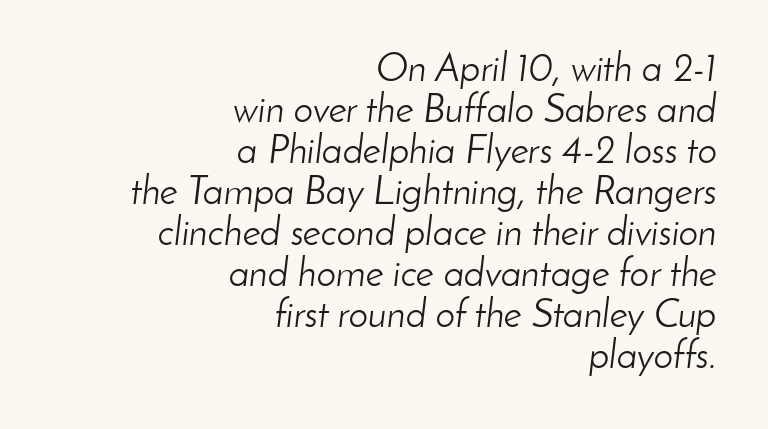
Q: Is the text bold? A: No.
Q: Is the text italic (slanted)? A: Yes, it leans right by about 8 degrees.
Q: Is the text underlined? A: No.
Q: How is the paragraph aligned? A: Right-aligned.
Q: Is the spacing between letters normal or unusually wide? A: Normal.
Q: Is the spacing between lines tight, normal or loose? A: Tight.
Q: Width (condensed, normal, or wide)? A: Normal.
Q: Stroke contrast? A: Low.
Q: x-height? A: Small.
Q: Monospaced? A: No.
